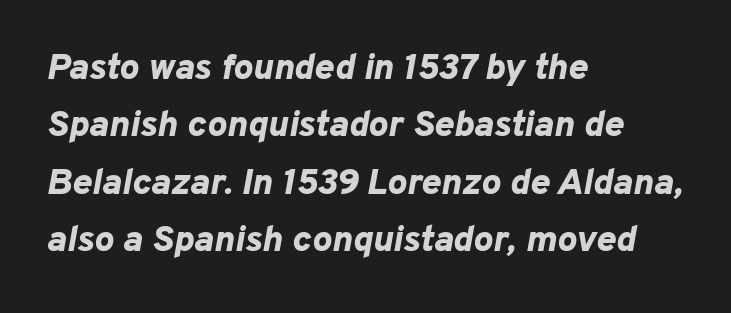
This rendering features lettering with no underline. Every row of glyphs begins at an identical x-position on the left. When letters slant like this, we call the style italic. Spacing between characters is what you'd get straight out of the box. Successive baselines arrive at the customary interval.
